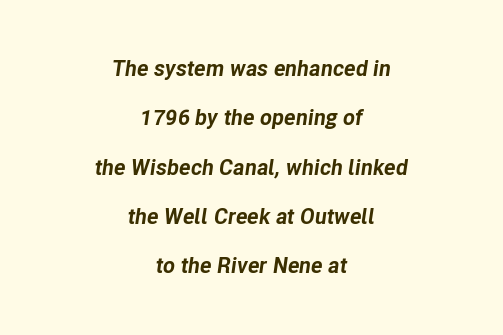
The passage shown leans; its letterforms are oblique. Does extra space separate the letters? No, they use regular spacing. Summary of weight: heavy, a full bold. The line-height multiplier appears high, well above default. The typesetter chose a symmetrical, centered arrangement here.
